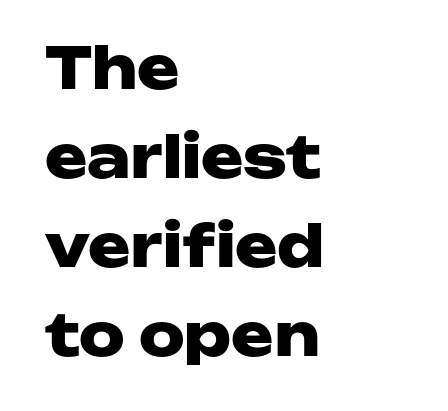
Weight check: bold — yes, fully. Unlike italic type, these characters show no tilt at all. Whoever set this chose a conventional vertical rhythm. The text block is weighted toward the left margin, trailing off unevenly rightward. The foot of each line stays bare and open. Spacing between characters is what you'd get straight out of the box.
